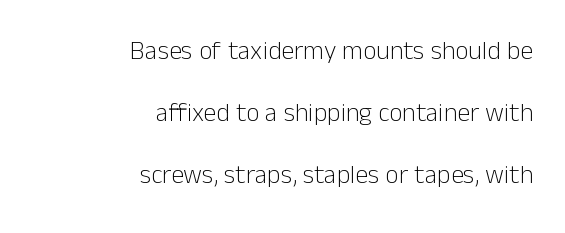
Q: Is the text bold? A: No.
Q: Is the text italic (slanted)? A: No, it is upright.
Q: Is the text underlined? A: No.
Q: How is the paragraph aligned? A: Right-aligned.
Q: Is the spacing between letters normal or unusually wide? A: Normal.
Q: Is the spacing between lines tight, normal or loose? A: Loose.
